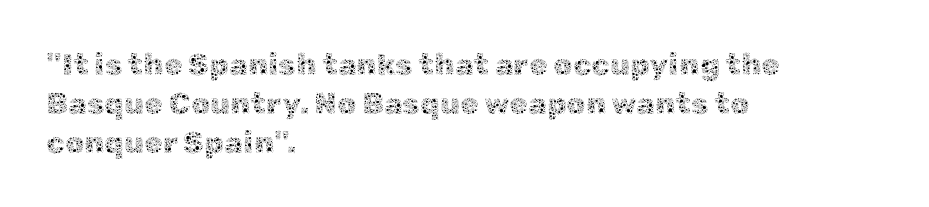
Q: Is the text bold? A: No.
Q: Is the text italic (slanted)? A: No, it is upright.
Q: Is the text underlined? A: No.
Q: How is the paragraph aligned? A: Left-aligned.
Q: Is the spacing between letters normal or unusually wide? A: Normal.
Q: Is the spacing between lines tight, normal or loose? A: Normal.
Q: Width (condensed, normal, or wide)? A: Normal.
Q: x-height? A: Medium.
Q: Monospaced? A: No.
